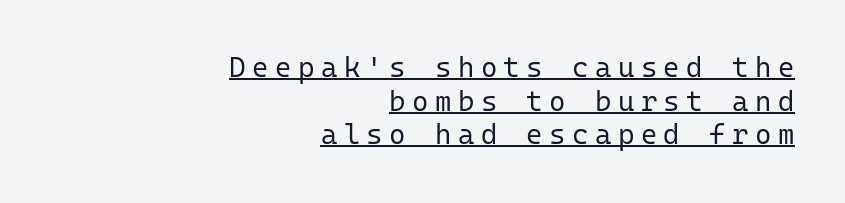
{"serif": "no", "italic": "no", "bold": "no", "weight": "regular", "width": "normal", "stroke_contrast": "low", "x_height": "medium", "monospaced": "yes", "underline": "yes", "align": "right", "line_spacing_ratio": 1.2, "letter_spacing": "wide", "letter_spacing_em": 0.23, "glyph_px": 28}
